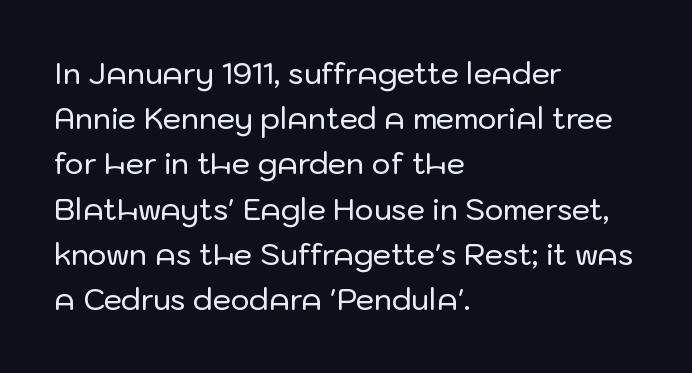
{"serif": "no", "italic": "no", "width": "normal", "stroke_contrast": "low", "x_height": "medium", "monospaced": "no", "underline": "no", "align": "left", "line_spacing": "normal", "line_spacing_ratio": 1.56, "letter_spacing": "normal", "letter_spacing_em": 0.0, "glyph_px": 29}
